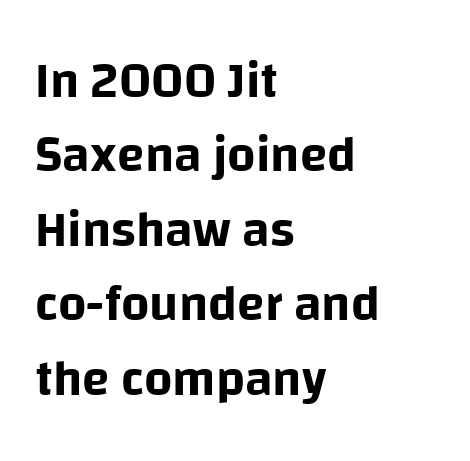
The designer left line spacing at the default. Rendered with straight, roman letterforms. In terms of letterspacing, this is plain default setting. The area under the type is left untouched.
